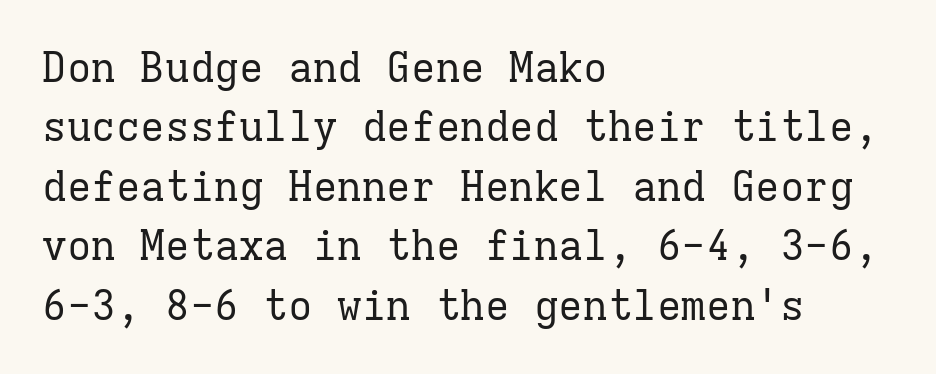
Q: Is the text bold? A: No.
Q: Is the text italic (slanted)? A: No, it is upright.
Q: Is the typeface a serif or a sans-serif typeface? A: Serif.
Q: Is the text underlined? A: No.
Q: How is the paragraph aligned? A: Left-aligned.
Q: Is the spacing between letters normal or unusually wide? A: Normal.
Q: Is the spacing between lines tight, normal or loose? A: Normal.
Q: Width (condensed, normal, or wide)? A: Normal.
Q: Stroke contrast? A: Low.
Q: x-height? A: Medium.
Q: Monospaced? A: Yes.
